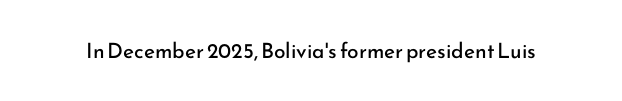
The image shows 21 px text type, upright; set normal letter spacing, not underlined.
